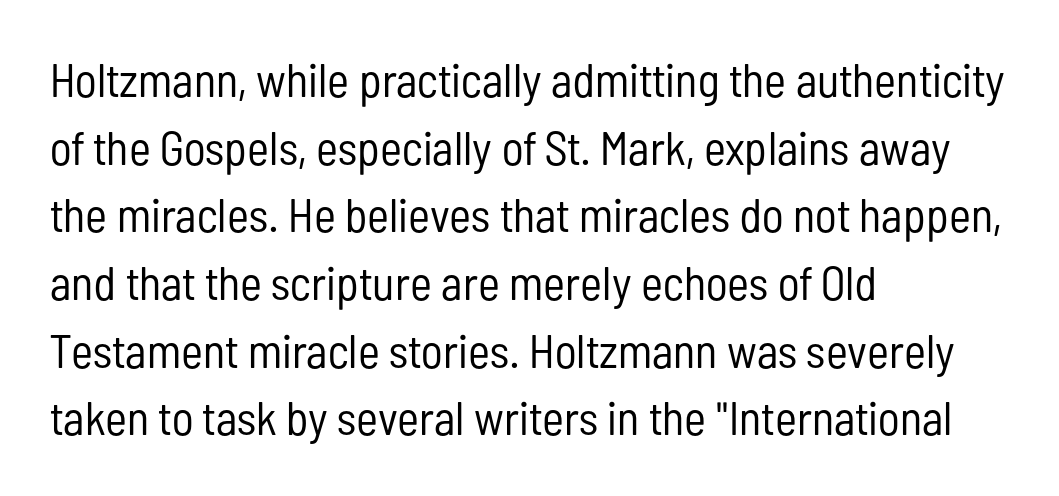
{"serif": "no", "italic": "no", "bold": "no", "weight": "regular", "width": "condensed", "stroke_contrast": "low", "x_height": "medium", "monospaced": "no", "underline": "no", "align": "left", "line_spacing": "normal", "line_spacing_ratio": 1.44, "letter_spacing": "normal", "letter_spacing_em": 0.0, "glyph_px": 47}
